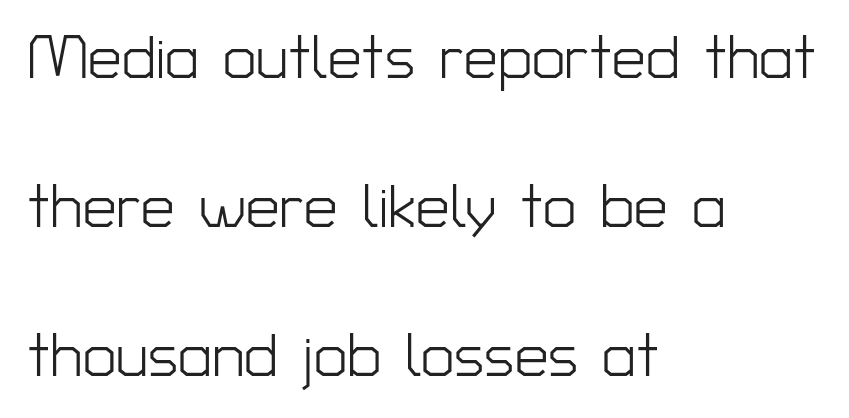
{"serif": "no", "italic": "no", "bold": "no", "weight": "light", "width": "normal", "stroke_contrast": "low", "x_height": "medium", "monospaced": "no", "underline": "no", "align": "left", "line_spacing": "loose", "line_spacing_ratio": 2.48, "letter_spacing": "normal", "letter_spacing_em": 0.0, "glyph_px": 60}
